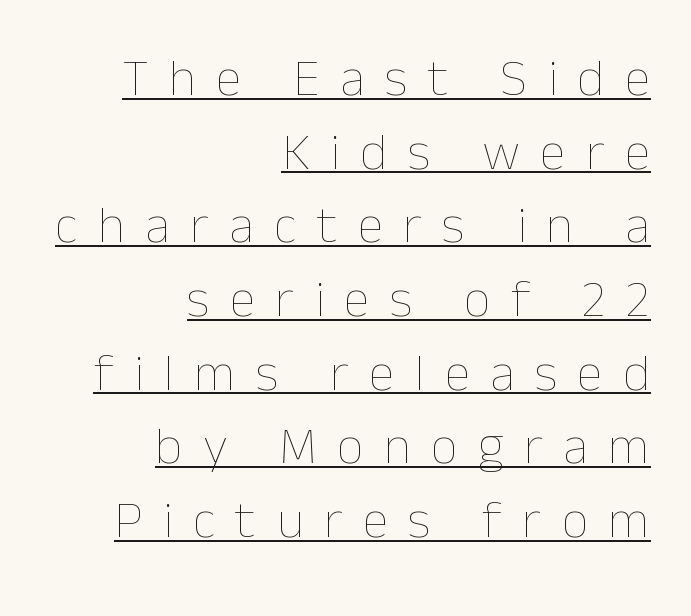
{"italic": "no", "bold": "no", "weight": "thin", "width": "normal", "stroke_contrast": "low", "x_height": "medium", "monospaced": "no", "underline": "yes", "align": "right", "line_spacing": "normal", "line_spacing_ratio": 1.39, "letter_spacing": "wide", "letter_spacing_em": 0.38, "glyph_px": 53}
